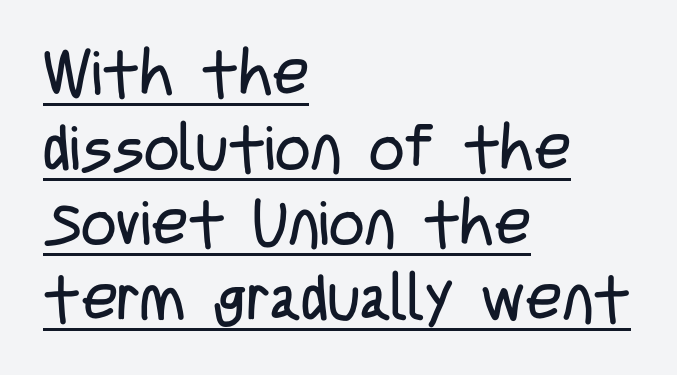
{"serif": "no", "italic": "no", "bold": "no", "weight": "regular", "width": "condensed", "stroke_contrast": "low", "x_height": "large", "monospaced": "no", "underline": "yes", "align": "left", "line_spacing_ratio": 1.21, "letter_spacing": "normal", "letter_spacing_em": 0.0, "glyph_px": 62}
